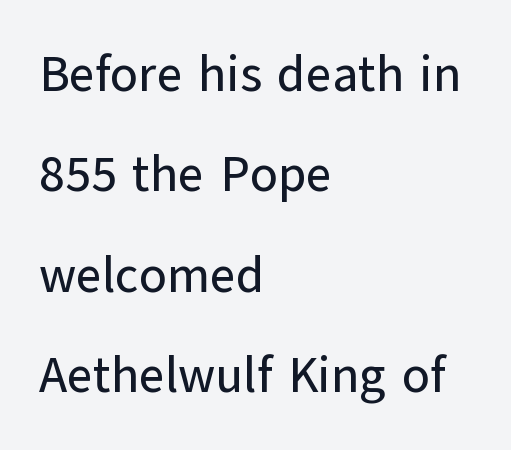
{"serif": "no", "italic": "no", "width": "normal", "stroke_contrast": "low", "x_height": "medium", "monospaced": "no", "underline": "no", "align": "left", "line_spacing": "loose", "line_spacing_ratio": 2.01, "letter_spacing": "normal", "letter_spacing_em": 0.0, "glyph_px": 50}
